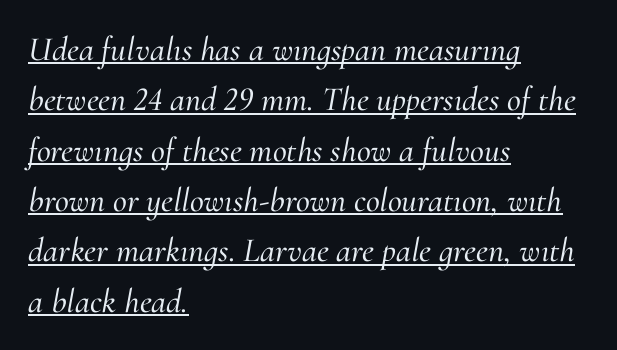
Looks like regular typesetting: each glyph gets only the width it needs. Vertically, the passage feels balanced, rows spaced as you'd expect. In terms of letterspacing, this is plain default setting. The rendering anchors every line to the left-hand side. A typographer would call this underscored text.
